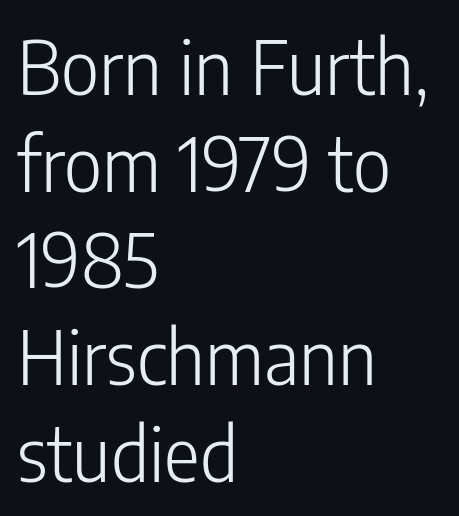
Spacing verdict: proportional, widths tailored to each character. The typesetting does not lean heavy: it is not bold. A classic flush-left, rag-right setting is used for this passage. This sample uses an upright cut, with every glyph sitting square on the baseline. Students, note that the glyphs here touch the page at normal intervals.
